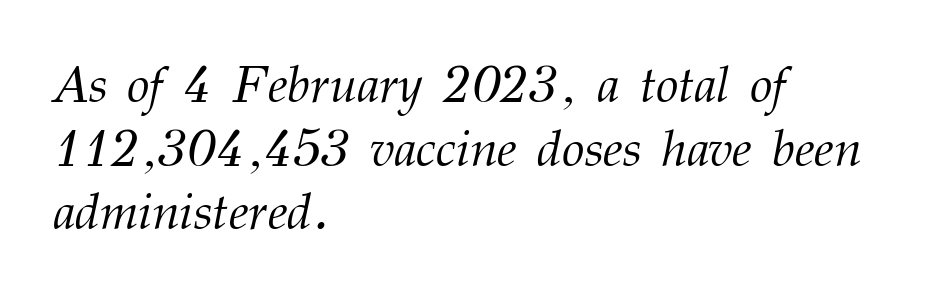
The letters are slanted; this is an italic face. What's the leading like? Ordinary, nothing unusual. Short note: letters normally spaced. Any mark beneath the type? The region is blank. Where is the straight margin? On the left.
